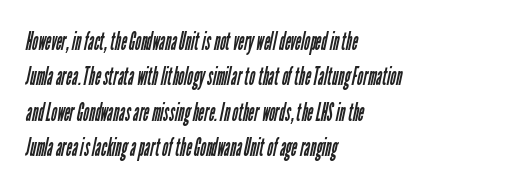
These lines keep a tight, regular rhythm from letter to letter. Whoever set this chose a conventional vertical rhythm. Clear beneath every line of the passage. Ink coverage per letter is moderate at most.
